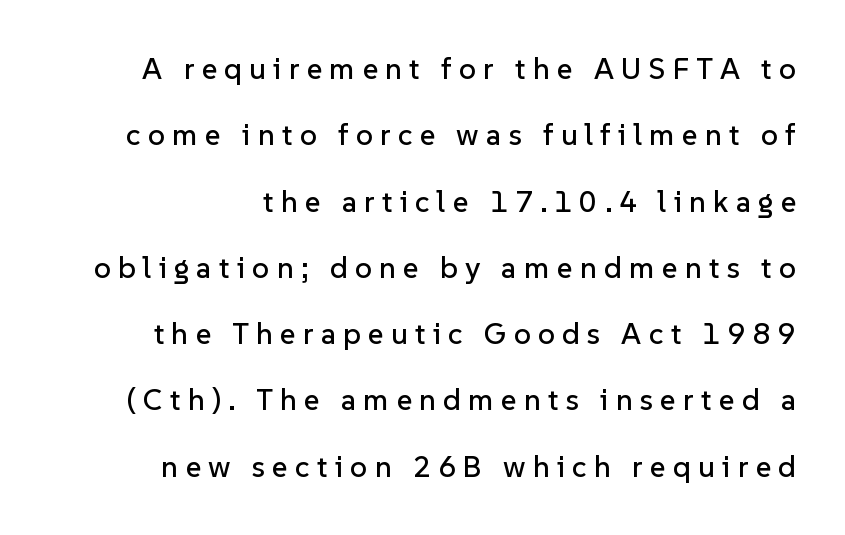
{"serif": "no", "italic": "no", "width": "normal", "stroke_contrast": "low", "x_height": "medium", "monospaced": "no", "underline": "no", "align": "right", "line_spacing": "loose", "line_spacing_ratio": 2.21, "letter_spacing": "wide", "letter_spacing_em": 0.24, "glyph_px": 30}
